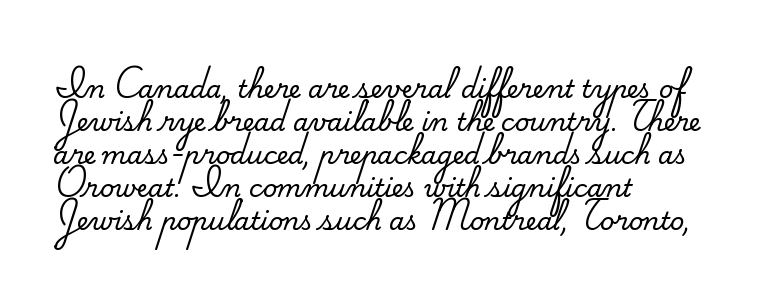
{"underline": "no", "align": "left", "line_spacing": "normal", "line_spacing_ratio": 1.32, "letter_spacing": "normal", "letter_spacing_em": 0.0, "glyph_px": 25}
